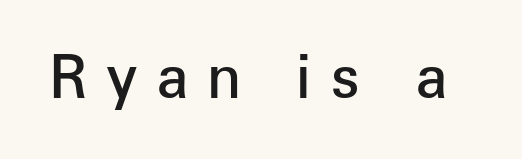
The image shows 58 px semibold sans-serif type, upright; set unusually wide letter spacing (+0.32 em), not underlined; low stroke contrast and a medium x-height.
